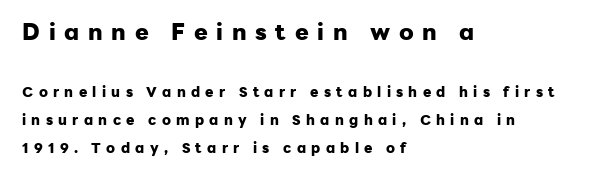
{"italic": "no", "bold": "yes", "underline": "no", "align": "left", "line_spacing": "loose", "line_spacing_ratio": 2.0, "letter_spacing": "wide", "letter_spacing_em": 0.38, "larger_block": "first", "size_ratio": 1.64, "glyph_px": 23}
